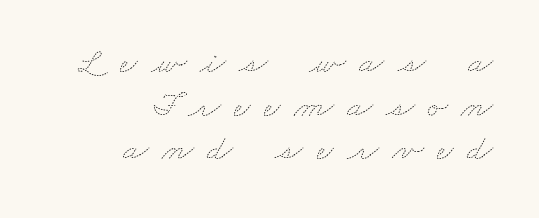
The image shows 37 px thin, wide type; set right-aligned, line spacing 1.18x, unusually wide letter spacing (+0.36 em), not underlined; medium stroke contrast and a small x-height.
